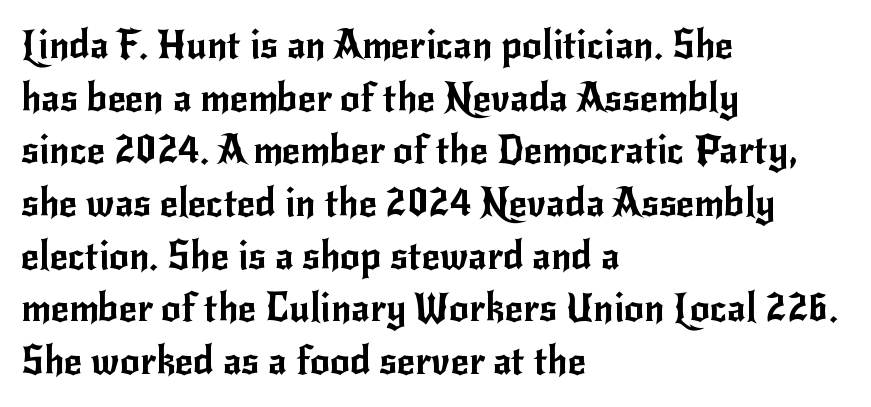
The image shows 39 px sans-serif type, upright; set left-aligned, normal line spacing (1.35x), normal letter spacing, not underlined; low stroke contrast and a small x-height.
